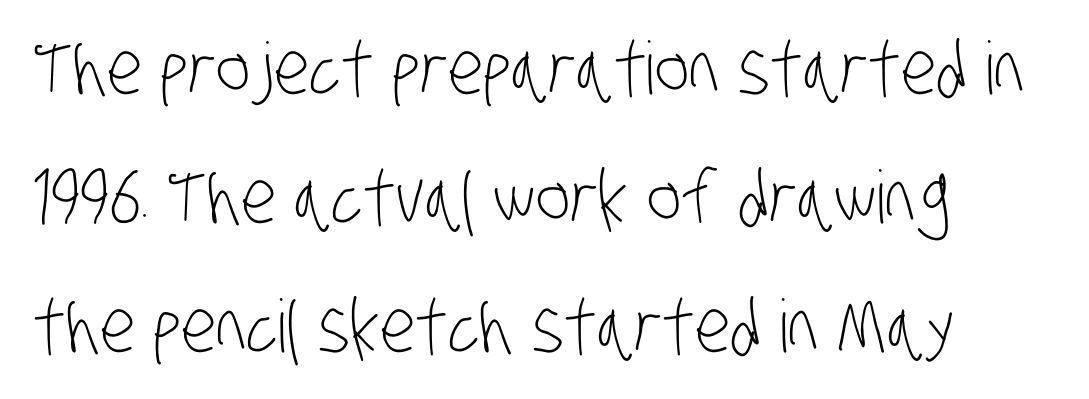
{"serif": "no", "bold": "no", "weight": "light", "width": "condensed", "stroke_contrast": "low", "x_height": "large", "monospaced": "no", "underline": "no", "align": "left", "line_spacing_ratio": 1.77, "letter_spacing": "normal", "letter_spacing_em": 0.0, "glyph_px": 73}
